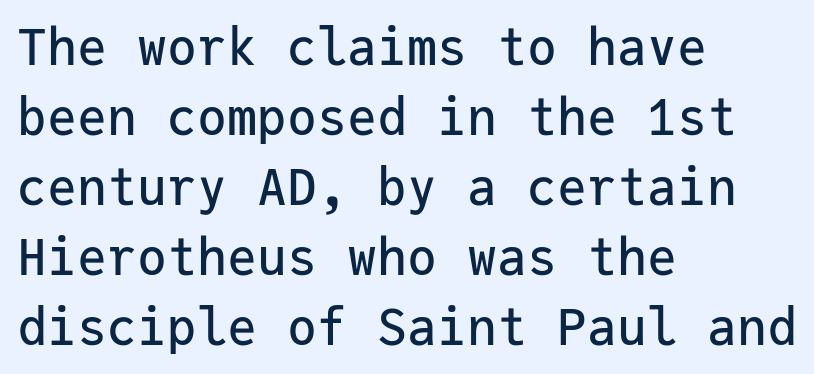
Typographically, this falls in the sans-serif category. The ragged edge is on the right, which tells us the setting is flush left. Here the designer chose a console-style face with uniform glyph widths. Do the letters lean? They stand straight.
